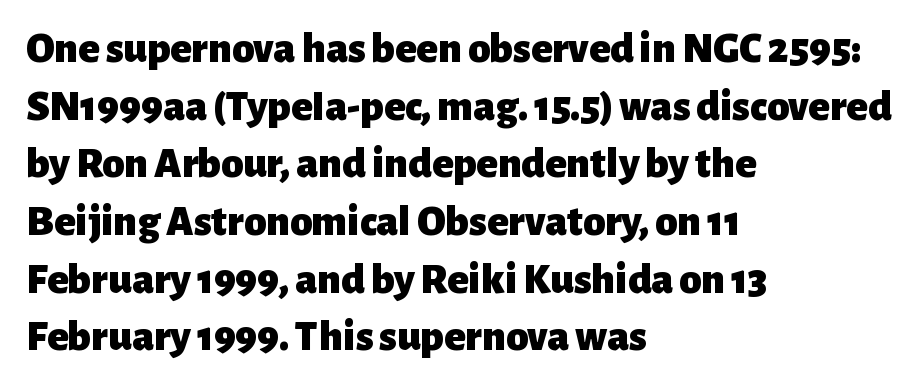
Q: Is the text bold? A: Yes.
Q: Is the text italic (slanted)? A: No, it is upright.
Q: Is the typeface a serif or a sans-serif typeface? A: Sans-serif.
Q: Is the text underlined? A: No.
Q: How is the paragraph aligned? A: Left-aligned.
Q: Is the spacing between letters normal or unusually wide? A: Normal.
Q: Is the spacing between lines tight, normal or loose? A: Normal.
Q: Width (condensed, normal, or wide)? A: Normal.
Q: Stroke contrast? A: Low.
Q: x-height? A: Medium.
Q: Monospaced? A: No.
